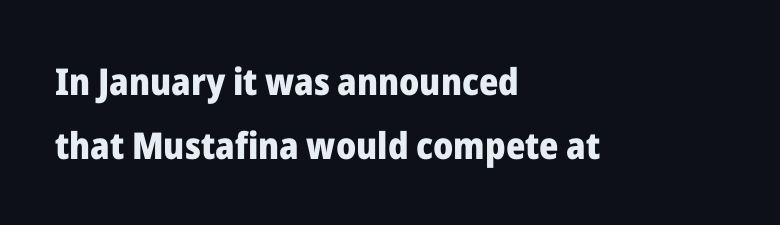
The image shows 37 px heavy sans-serif type, upright; set left-aligned, line spacing 1.72x, normal letter spacing, not underlined; low stroke contrast and a medium x-height.
